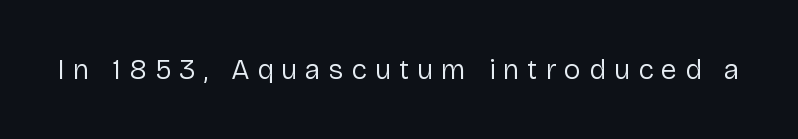
The image shows 28 px regular-weight sans-serif type, upright; set unusually wide letter spacing (+0.29 em), not underlined; low stroke contrast and a medium x-height.
